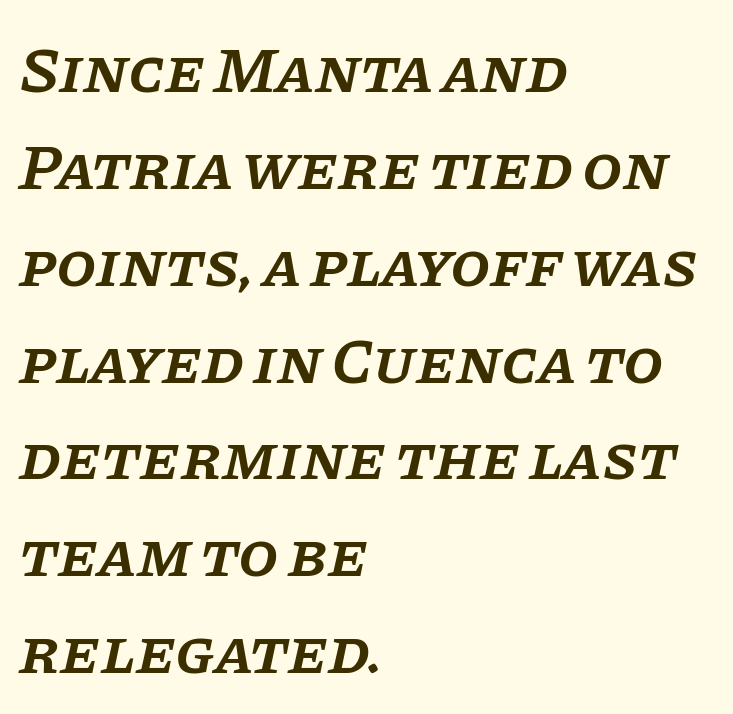
Nobody touched the tracking dial on this one. The text block is weighted toward the left margin, trailing off unevenly rightward. Whoever set this chose a conventional vertical rhythm. The area under the type is left untouched. Set as a demibold, roughly 600 on the weight scale. Would a proofreader flag this as italicized? Yes.
